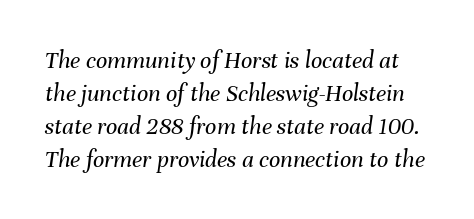
A quiet, ordinary-to-light weight characterises the typeface. Horizontal bands of white between lines are of average thickness. The passage shown is not underscored anywhere. What stands out about the letter spacing? Nothing — it is the standard amount. An italicized treatment has been applied to the whole sample.
